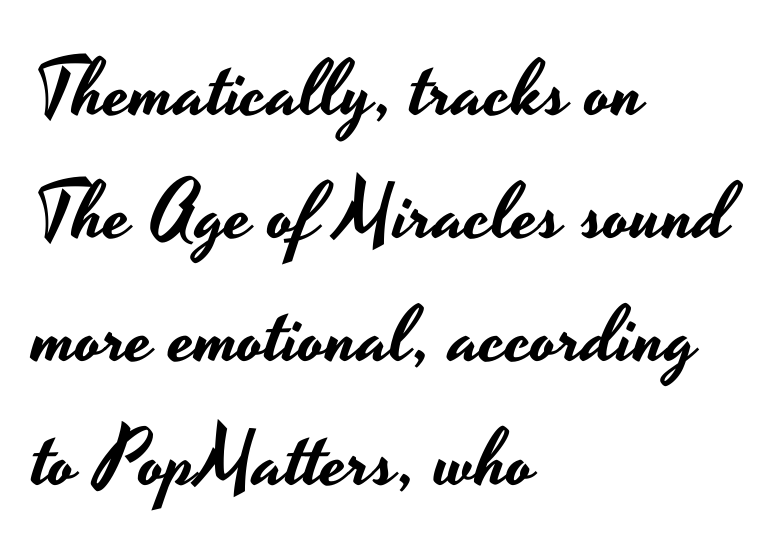
{"serif": "no", "width": "wide", "stroke_contrast": "low", "x_height": "small", "monospaced": "no", "underline": "no", "align": "left", "line_spacing": "normal", "line_spacing_ratio": 1.56, "letter_spacing": "normal", "letter_spacing_em": 0.0, "glyph_px": 79}
